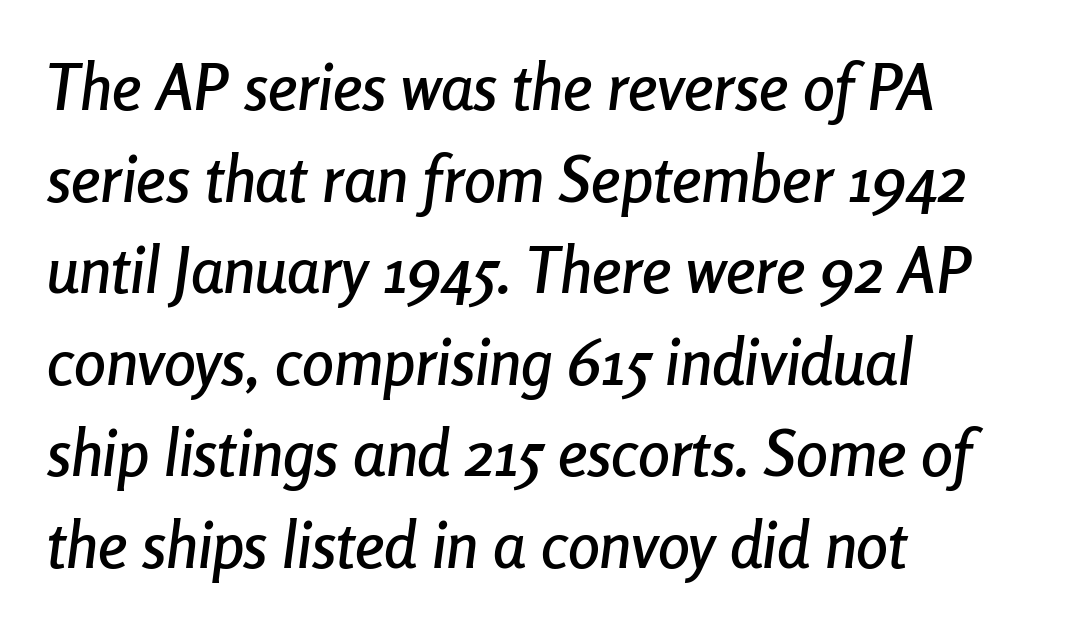
{"italic": "yes", "lean": "right", "slant_degrees": 8, "width": "condensed", "stroke_contrast": "low", "x_height": "medium", "monospaced": "no", "underline": "no", "align": "left", "line_spacing": "normal", "line_spacing_ratio": 1.43, "letter_spacing": "normal", "letter_spacing_em": 0.0, "glyph_px": 64}
